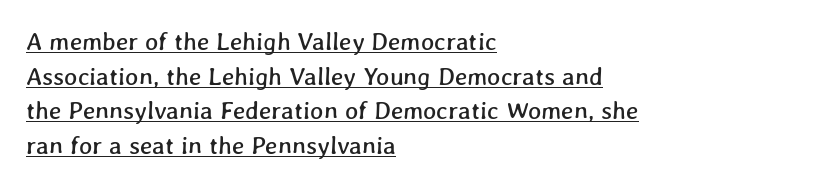
The image shows 25 px text type; set left-aligned, normal line spacing (1.39x), normal letter spacing, underlined.
